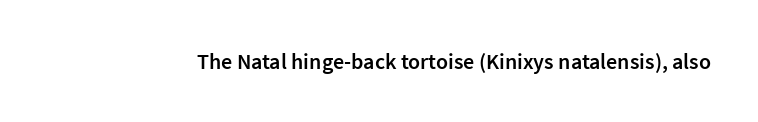
The image shows 22 px text type, upright; set normal letter spacing, not underlined.
